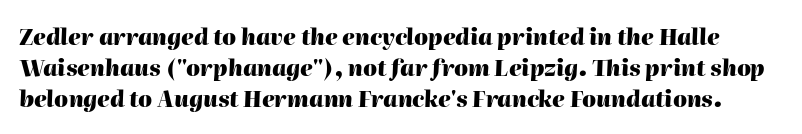
Q: Is the text bold? A: Yes.
Q: Is the text italic (slanted)? A: Yes, it leans right by about 2 degrees.
Q: Is the text underlined? A: No.
Q: Is the spacing between letters normal or unusually wide? A: Normal.
Q: Is the spacing between lines tight, normal or loose? A: Normal.
